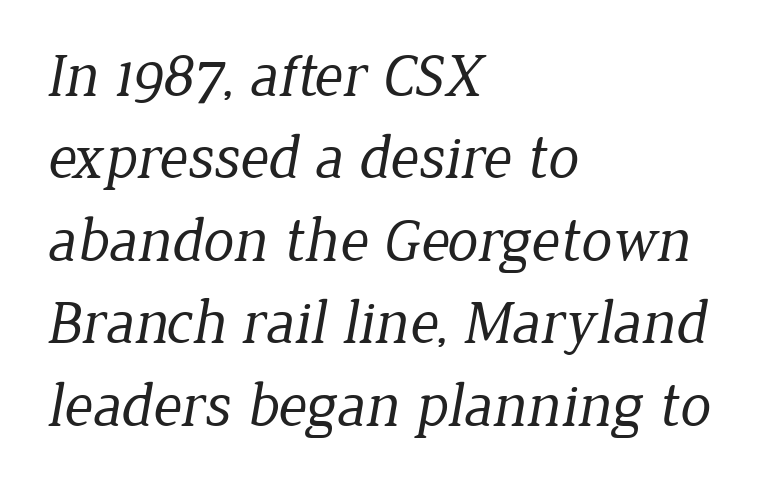
The image shows 62 px regular-weight serif type; set left-aligned, normal line spacing (1.33x), normal letter spacing, not underlined; low stroke contrast and a medium x-height.
